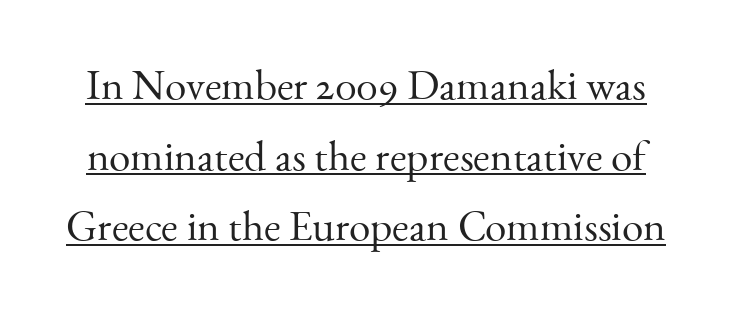
The image shows 43 px light serif type, upright; set normal line spacing (1.64x), normal letter spacing, underlined; medium stroke contrast and a small x-height.
